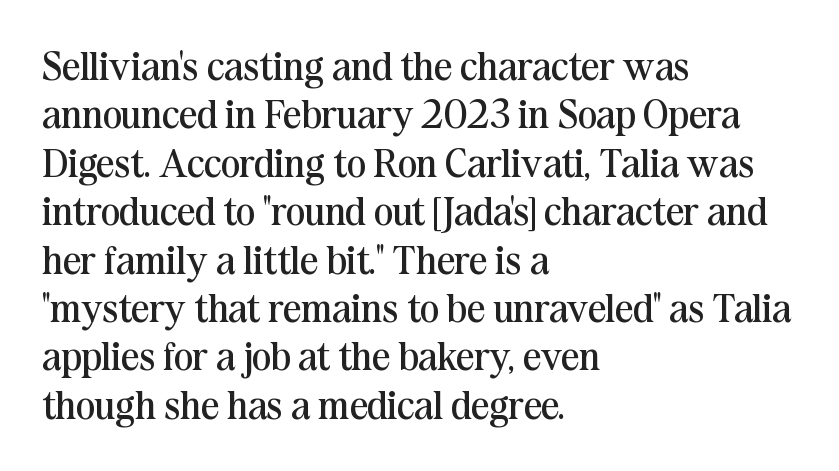
The image shows 40 px regular-weight serif type, upright; set left-aligned, line spacing 1.21x, normal letter spacing, not underlined; medium stroke contrast and a medium x-height.
